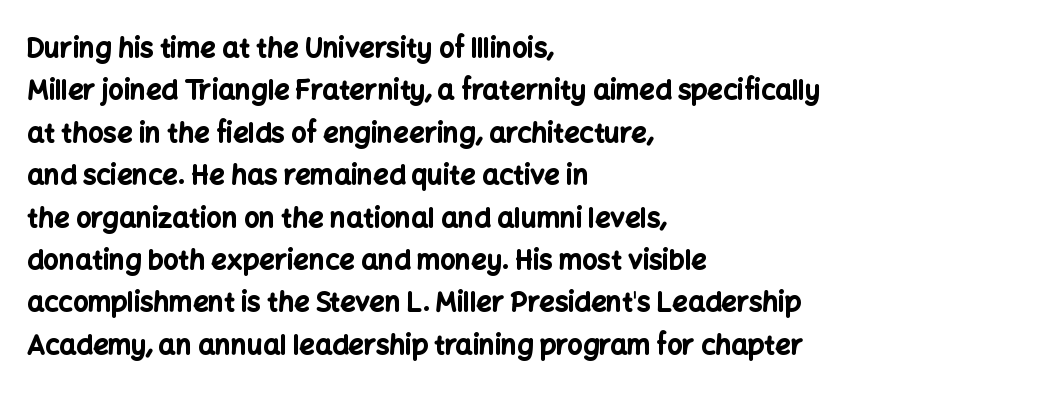
{"italic": "no", "bold": "yes", "underline": "no", "align": "left", "line_spacing": "normal", "line_spacing_ratio": 1.57, "letter_spacing": "normal", "letter_spacing_em": 0.0, "glyph_px": 27}
